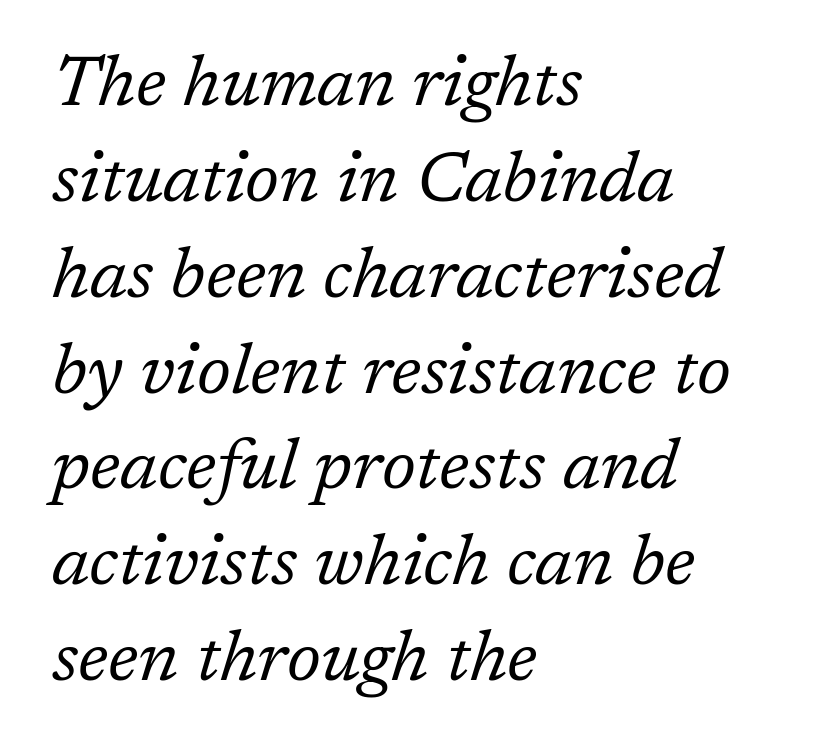
The image shows 71 px regular-weight serif type, italic (leaning right); set left-aligned, normal line spacing (1.35x), normal letter spacing, not underlined; low stroke contrast and a medium x-height.
